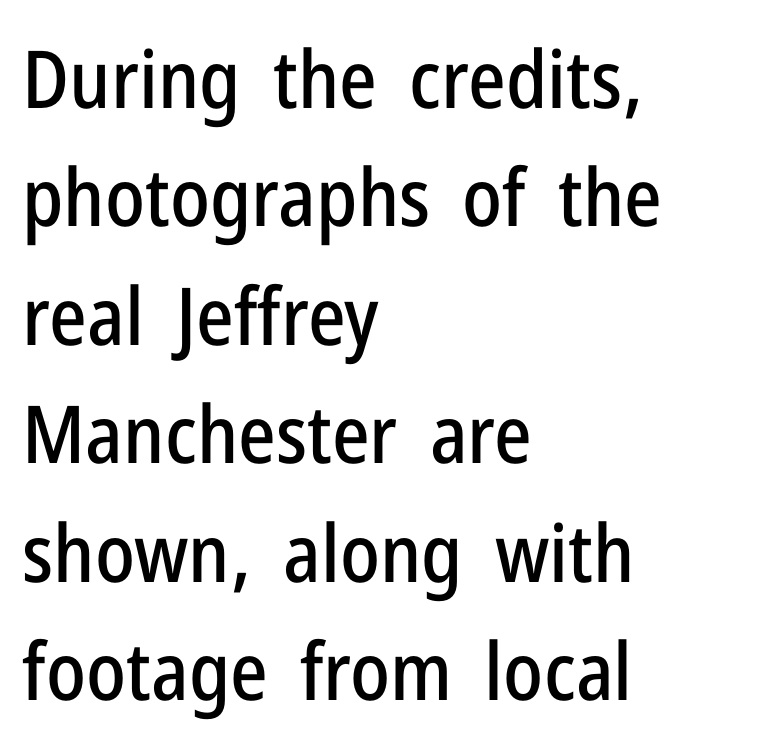
The image shows 80 px condensed sans-serif type, upright; set left-aligned, normal line spacing (1.48x), normal letter spacing, not underlined; low stroke contrast and a medium x-height.
